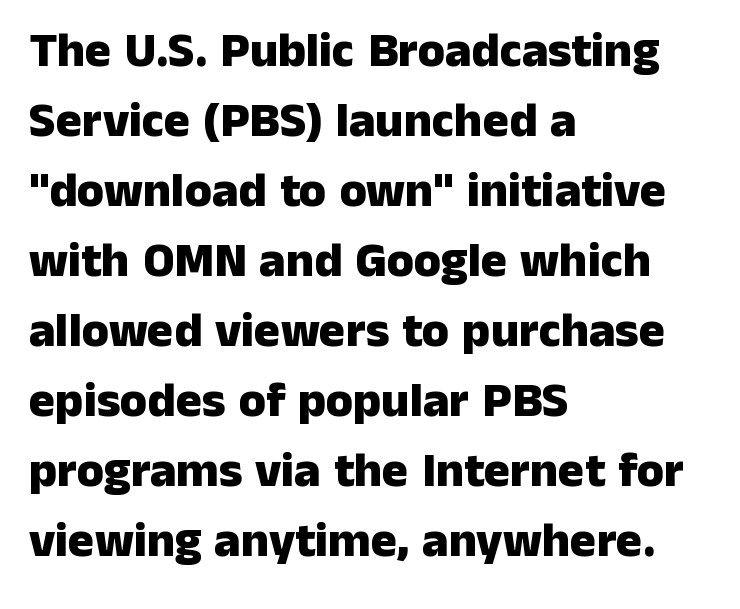
The image shows 49 px heavy sans-serif type, upright; set left-aligned, normal line spacing (1.43x), normal letter spacing, not underlined; low stroke contrast and a medium x-height.
